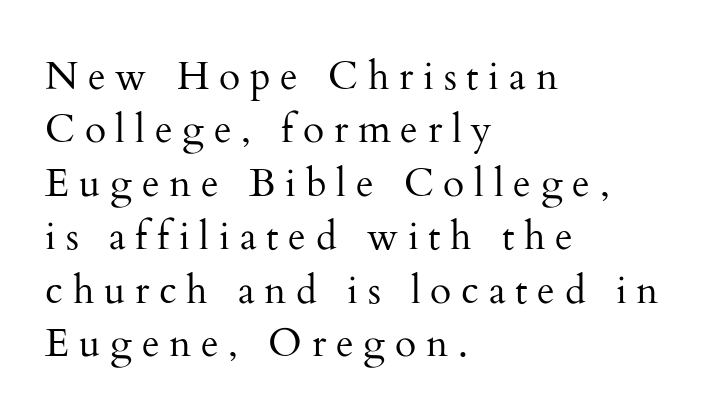
{"serif": "yes", "italic": "no", "bold": "no", "weight": "regular", "width": "normal", "stroke_contrast": "medium", "x_height": "small", "monospaced": "no", "underline": "no", "align": "left", "line_spacing": "normal", "line_spacing_ratio": 1.37, "letter_spacing": "wide", "letter_spacing_em": 0.25, "glyph_px": 39}
